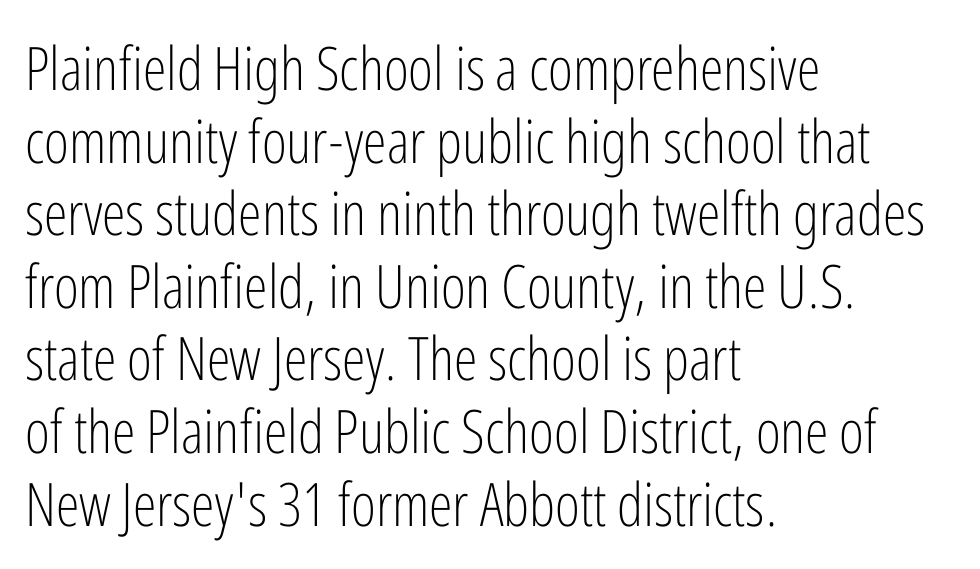
Q: Is the text bold? A: No.
Q: Is the text italic (slanted)? A: No, it is upright.
Q: Is the typeface a serif or a sans-serif typeface? A: Sans-serif.
Q: Is the text underlined? A: No.
Q: How is the paragraph aligned? A: Left-aligned.
Q: Is the spacing between letters normal or unusually wide? A: Normal.
Q: Width (condensed, normal, or wide)? A: Condensed.
Q: Stroke contrast? A: Low.
Q: x-height? A: Medium.
Q: Monospaced? A: No.
